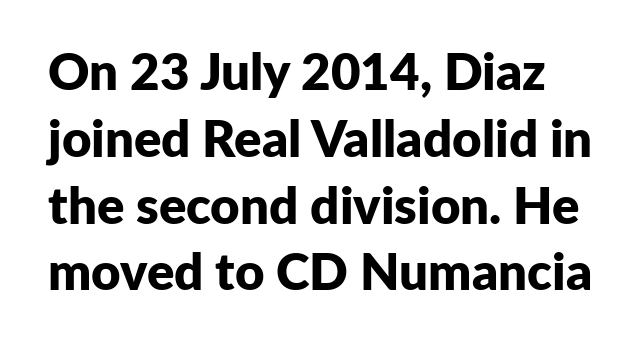
Default kerning and tracking; the words read as compact shapes. Quick note: not italic, upright. Only glyphs here, with clear space below each row. This block has exactly the height ordinary leading produces.
